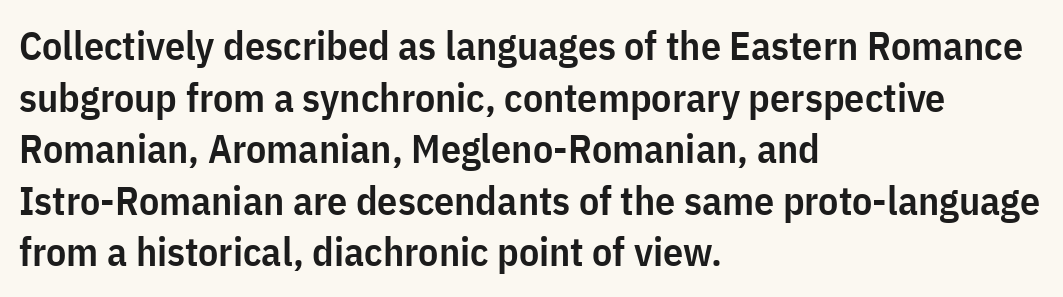
Q: Is the text bold? A: Semi-bold.
Q: Is the text italic (slanted)? A: No, it is upright.
Q: Is the typeface a serif or a sans-serif typeface? A: Sans-serif.
Q: Is the text underlined? A: No.
Q: How is the paragraph aligned? A: Left-aligned.
Q: Is the spacing between letters normal or unusually wide? A: Normal.
Q: Is the spacing between lines tight, normal or loose? A: Normal.
Q: Width (condensed, normal, or wide)? A: Condensed.
Q: Stroke contrast? A: Low.
Q: x-height? A: Medium.
Q: Monospaced? A: No.
